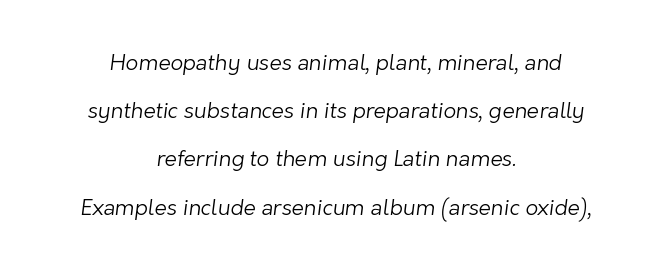
Stem width sits at or under what a default text font uses. Rule under the text: the space is simply empty. You could call the tracking neutral — neither tight nor loose. The rendering positions every line midway between the sides.
